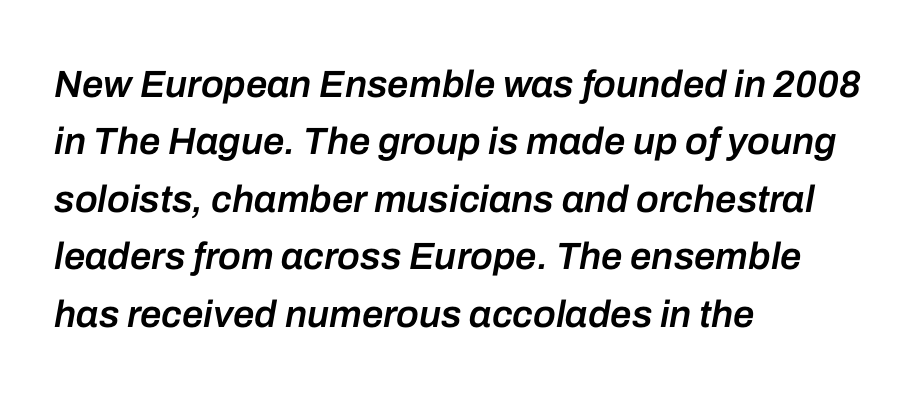
Q: Is the text bold? A: Semi-bold.
Q: Is the text italic (slanted)? A: Yes, it leans right by about 10 degrees.
Q: Is the text underlined? A: No.
Q: How is the paragraph aligned? A: Left-aligned.
Q: Is the spacing between letters normal or unusually wide? A: Normal.
Q: Is the spacing between lines tight, normal or loose? A: Normal.
Q: Width (condensed, normal, or wide)? A: Normal.
Q: Stroke contrast? A: Low.
Q: x-height? A: Medium.
Q: Monospaced? A: No.
